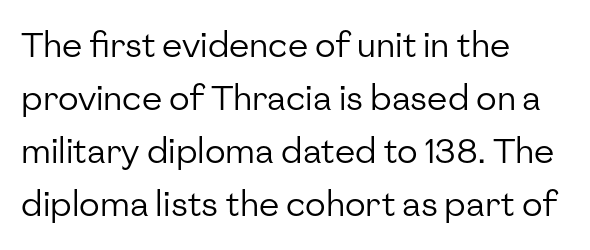
Vertical stems look standard width or narrower in stroke. Is this a sans? Yes — the strokes have no serifs. This sample uses plain, unmodified letter spacing. Horizontally, the lines are justified to the leading edge only.
